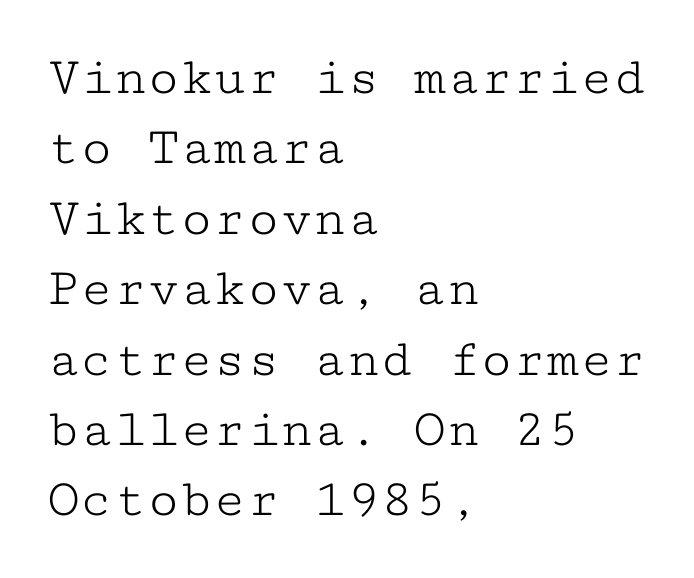
Counters stay open thanks to moderate or lighter strokes. Monospaced: the letters line up in strict vertical columns. In CSS terms this would be text-align: left. The typeface chosen for these lines features serifs.
